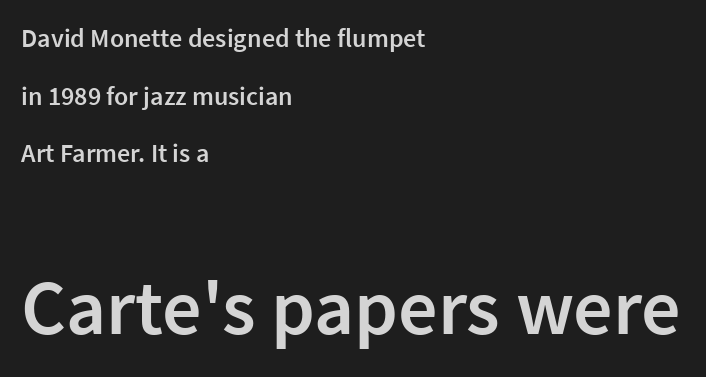
Does the lettering tilt? It doesn't — this is upright. Where is the straight margin? On the left. Words appear dense and cohesive because spacing is normal. This sample has the flowing, uneven cadence of proportional lettering. Small over large — that's the arrangement of the two blocks here. Does the weight exceed regular? Yes, but only to semibold.
